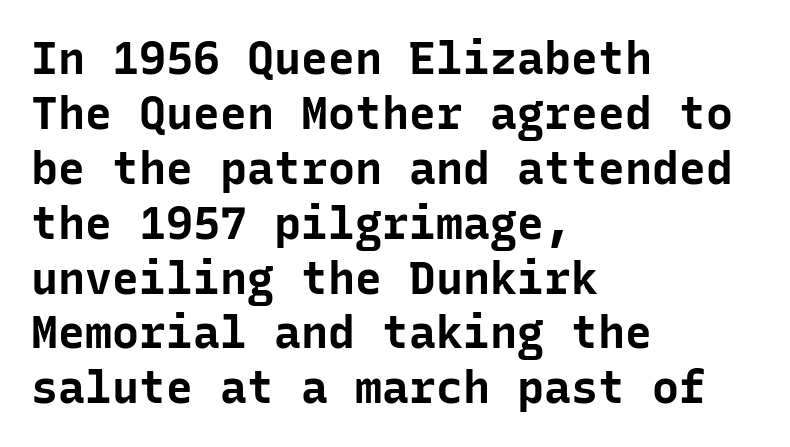
Students, note that the glyphs here touch the page at normal intervals. Beneath every word, the page is bare. Left-aligned paragraph, ragged on the right. Type style note: lacks serifs.
